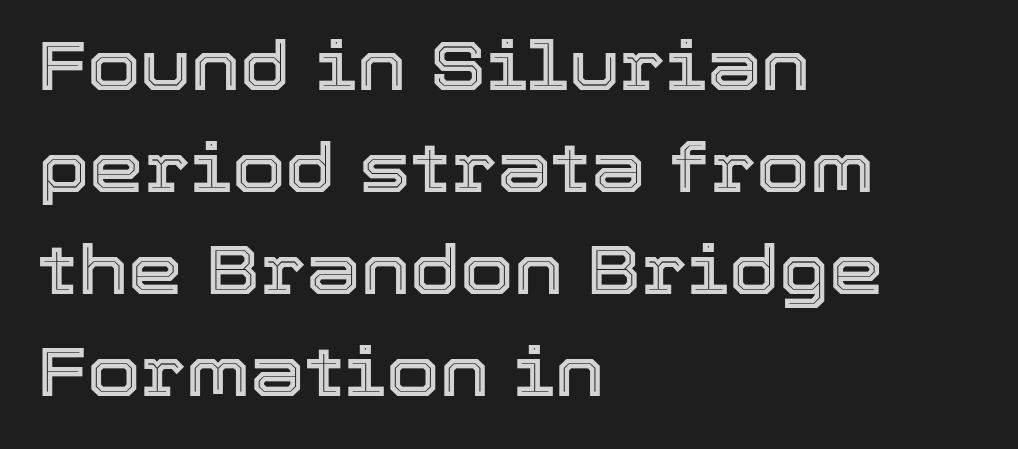
{"italic": "no", "width": "normal", "x_height": "medium", "monospaced": "no", "underline": "no", "align": "left", "line_spacing": "normal", "line_spacing_ratio": 1.48, "letter_spacing": "normal", "letter_spacing_em": 0.0, "glyph_px": 69}
